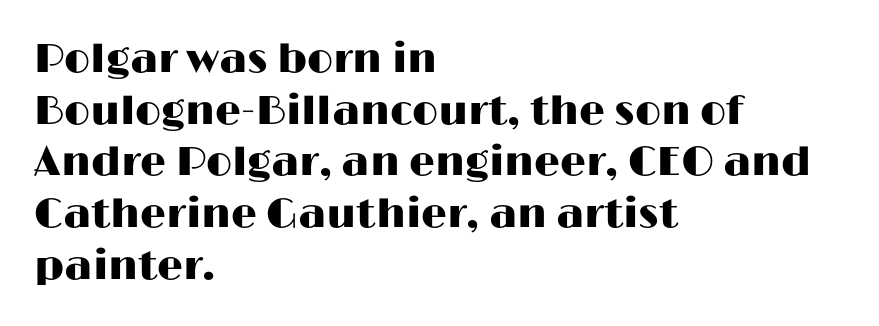
Q: Is the text italic (slanted)? A: No, it is upright.
Q: Is the typeface a serif or a sans-serif typeface? A: Sans-serif.
Q: Is the text underlined? A: No.
Q: How is the paragraph aligned? A: Left-aligned.
Q: Is the spacing between letters normal or unusually wide? A: Normal.
Q: Is the spacing between lines tight, normal or loose? A: Normal.
Q: Width (condensed, normal, or wide)? A: Wide.
Q: Stroke contrast? A: High.
Q: x-height? A: Medium.
Q: Monospaced? A: No.
